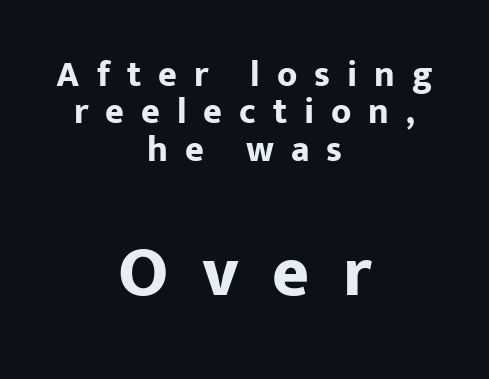
{"serif": "no", "italic": "no", "bold": "yes", "weight": "bold", "width": "normal", "stroke_contrast": "low", "x_height": "medium", "monospaced": "no", "underline": "no", "align": "center", "line_spacing": "tight", "line_spacing_ratio": 1.04, "letter_spacing": "wide", "letter_spacing_em": 0.47, "larger_block": "second", "size_ratio": 1.97, "glyph_px": 71}
